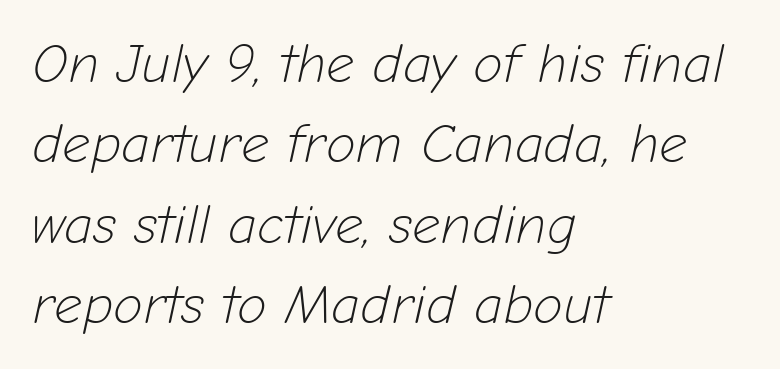
Q: Is the text bold? A: No.
Q: Is the text italic (slanted)? A: Yes, it leans right by about 12 degrees.
Q: Is the text underlined? A: No.
Q: How is the paragraph aligned? A: Left-aligned.
Q: Is the spacing between letters normal or unusually wide? A: Normal.
Q: Is the spacing between lines tight, normal or loose? A: Normal.
Q: Width (condensed, normal, or wide)? A: Normal.
Q: Stroke contrast? A: Low.
Q: x-height? A: Medium.
Q: Monospaced? A: No.
